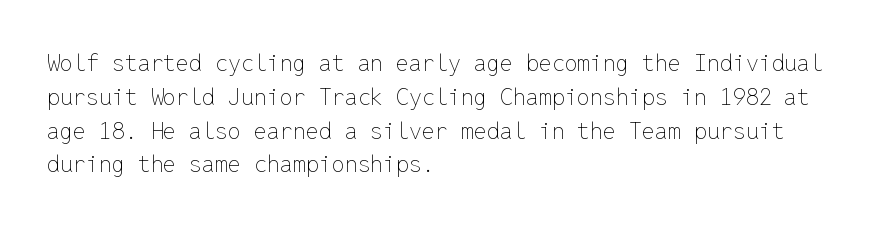
{"italic": "no", "bold": "no", "underline": "no", "align": "left", "line_spacing": "normal", "line_spacing_ratio": 1.47, "letter_spacing": "normal", "letter_spacing_em": 0.0, "glyph_px": 23}
